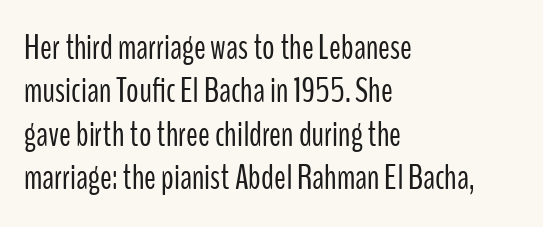
Here the glyphs are tracked normally, forming tight word shapes. The weight tops out at a normal text grade. A typesetter would label this face a sans. If you drew a ruler down the left edge, every line would touch it. Is this a fixed-width face? No — the glyphs have proportional, varying widths. The zone under the glyphs is completely vacant.
